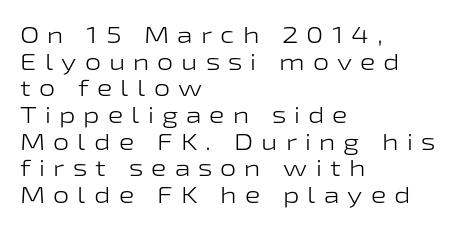
The letters are spread apart with noticeably loose tracking. Underline: absent. Every stem runs plumb, perpendicular to the baseline. Compared with a typical body face, this is equally light or lighter still. Typeset ragged right — the left edge is the straight one.
